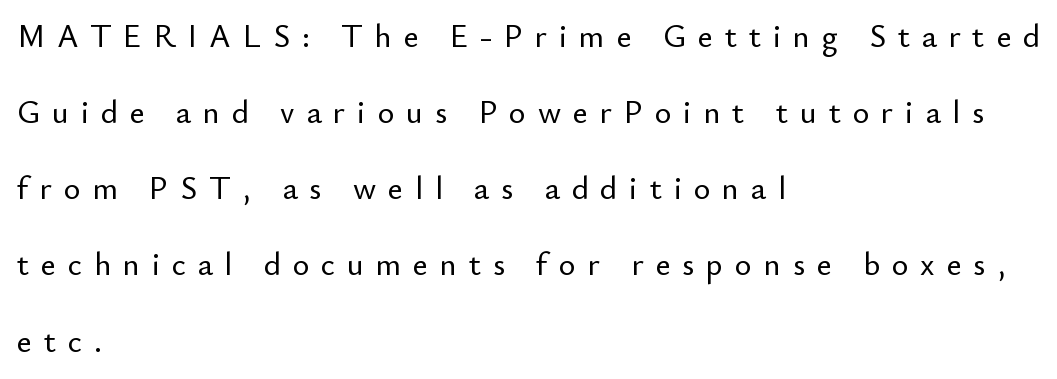
The image shows 32 px sans-serif type, upright; set left-aligned, loose line spacing (2.38x), unusually wide letter spacing (+0.37 em), not underlined; low stroke contrast and a small x-height.
